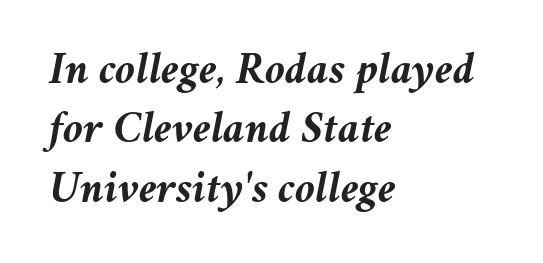
Q: Is the text bold? A: Yes.
Q: Is the text italic (slanted)? A: Yes, it leans right by about 11 degrees.
Q: Is the text underlined? A: No.
Q: How is the paragraph aligned? A: Left-aligned.
Q: Is the spacing between letters normal or unusually wide? A: Normal.
Q: Is the spacing between lines tight, normal or loose? A: Normal.
Q: Width (condensed, normal, or wide)? A: Normal.
Q: Stroke contrast? A: Medium.
Q: x-height? A: Medium.
Q: Monospaced? A: No.
